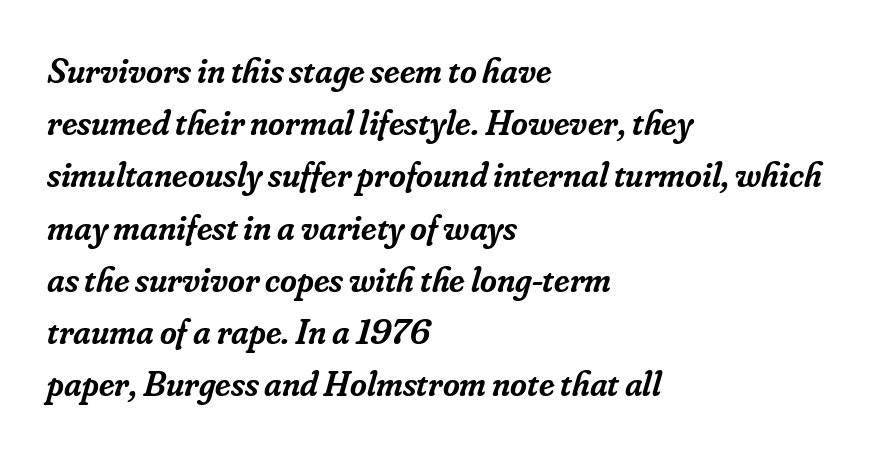
The image shows 36 px semibold serif type, italic (leaning right); set left-aligned, normal line spacing (1.45x), normal letter spacing, not underlined; low stroke contrast and a small x-height.
